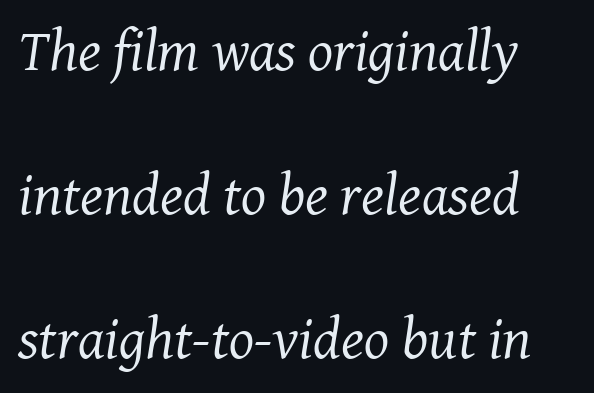
Q: Is the text bold? A: No.
Q: Is the text italic (slanted)? A: Yes, it leans right by about 8 degrees.
Q: Is the typeface a serif or a sans-serif typeface? A: Serif.
Q: Is the text underlined? A: No.
Q: How is the paragraph aligned? A: Left-aligned.
Q: Is the spacing between letters normal or unusually wide? A: Normal.
Q: Is the spacing between lines tight, normal or loose? A: Loose.
Q: Width (condensed, normal, or wide)? A: Normal.
Q: Stroke contrast? A: Medium.
Q: x-height? A: Medium.
Q: Monospaced? A: No.
